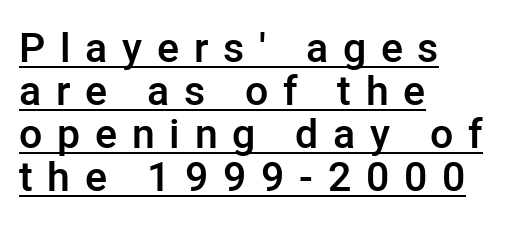
The rendering uses the underline text-decoration. Alignment: flush left. These lines have a slow, spaced-out rhythm from letter to letter. Regarding serifs, this sample does without them. Stems and bowls a touch heavier than normal — semibold.
